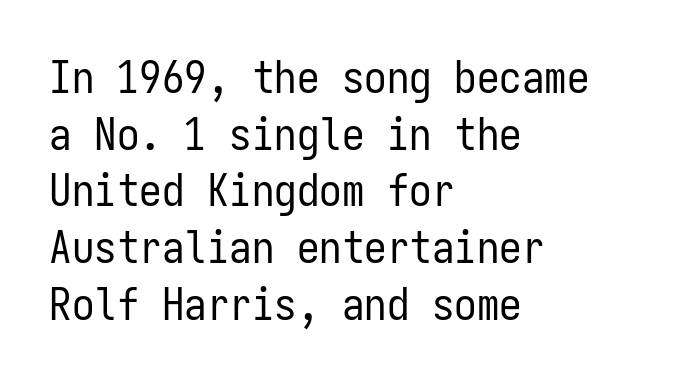
{"serif": "no", "italic": "no", "bold": "no", "weight": "regular", "width": "condensed", "stroke_contrast": "low", "x_height": "medium", "monospaced": "yes", "underline": "no", "align": "left", "line_spacing": "normal", "line_spacing_ratio": 1.26, "letter_spacing": "normal", "letter_spacing_em": 0.0, "glyph_px": 45}
